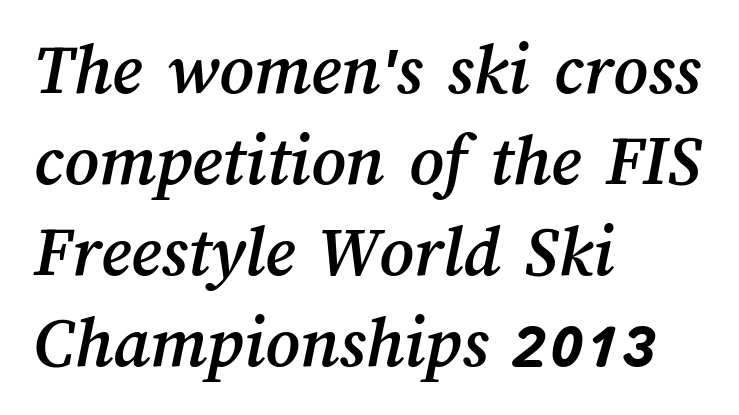
One-word summary of the alignment: left. Glyph-to-glyph distance matches everyday printed text. A clean baseline with only descenders dipping below it. These lines are rendered in a variable-pitch font.
